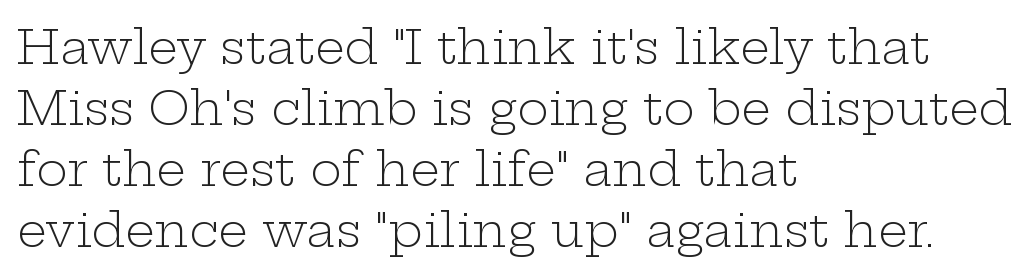
The lines are quadded left. Interline gaps are of average width in this sample. The typeface has the unassuming heft of standard copy or less. Each row of text sits above clean, open space. Words appear dense and cohesive because spacing is normal. Looks like regular typesetting: each glyph gets only the width it needs.
